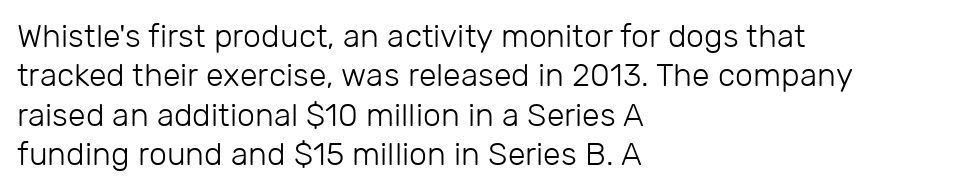
{"serif": "no", "italic": "no", "bold": "no", "weight": "light", "width": "normal", "stroke_contrast": "low", "x_height": "medium", "monospaced": "no", "underline": "no", "align": "left", "line_spacing_ratio": 1.23, "letter_spacing": "normal", "letter_spacing_em": 0.0, "glyph_px": 32}
